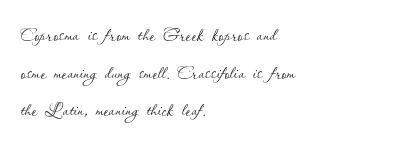
The face used here is rendered with its standard letterfit. Just letters on the line, the space beneath them empty. Caption: face not bold, strokes unweighted. Line spacing here is normal.
